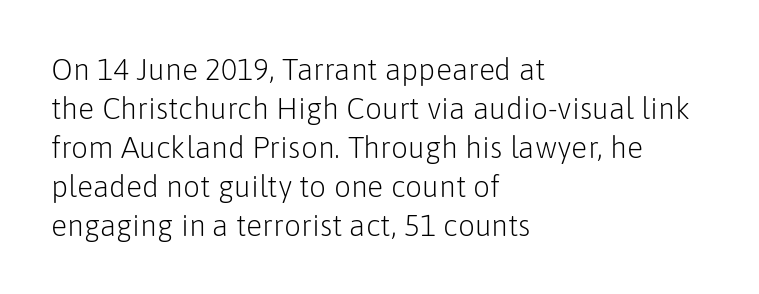
Q: Is the text bold? A: No.
Q: Is the text italic (slanted)? A: No, it is upright.
Q: Is the typeface a serif or a sans-serif typeface? A: Sans-serif.
Q: Is the text underlined? A: No.
Q: How is the paragraph aligned? A: Left-aligned.
Q: Is the spacing between letters normal or unusually wide? A: Normal.
Q: Is the spacing between lines tight, normal or loose? A: Normal.
Q: Width (condensed, normal, or wide)? A: Normal.
Q: Stroke contrast? A: Low.
Q: x-height? A: Medium.
Q: Monospaced? A: No.
